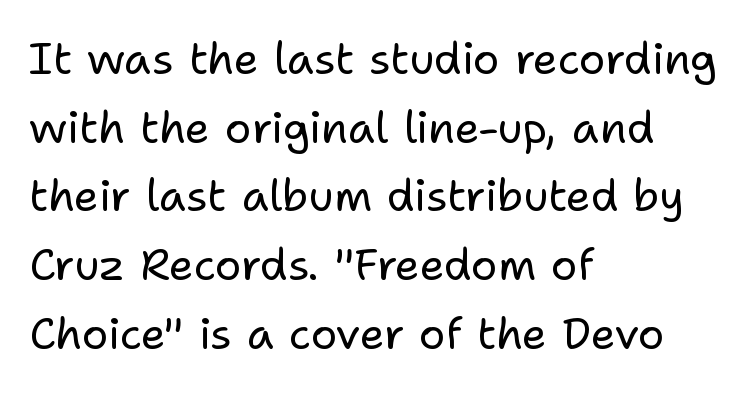
The image shows 44 px regular-weight sans-serif type, upright; set left-aligned, normal line spacing (1.56x), normal letter spacing, not underlined; low stroke contrast and a medium x-height.
